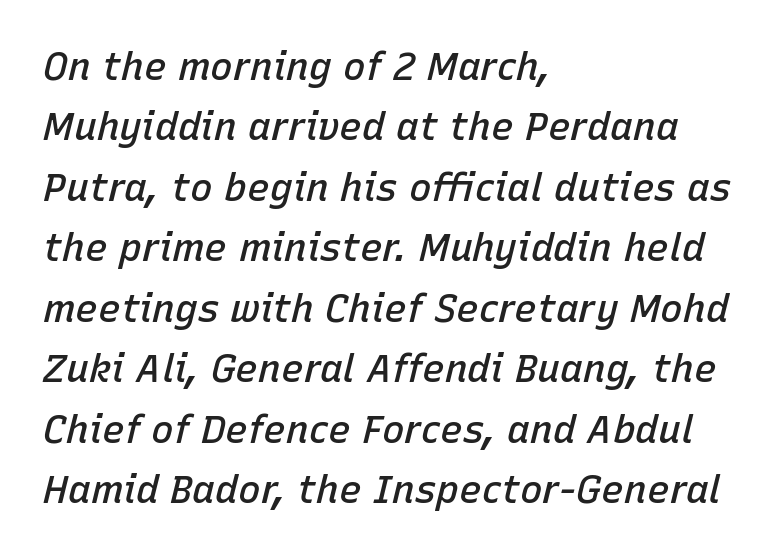
Q: Is the text bold? A: Semi-bold.
Q: Is the text italic (slanted)? A: Yes, it leans right by about 15 degrees.
Q: Is the text underlined? A: No.
Q: How is the paragraph aligned? A: Left-aligned.
Q: Is the spacing between letters normal or unusually wide? A: Normal.
Q: Is the spacing between lines tight, normal or loose? A: Normal.
Q: Width (condensed, normal, or wide)? A: Normal.
Q: Stroke contrast? A: Low.
Q: x-height? A: Medium.
Q: Monospaced? A: No.
